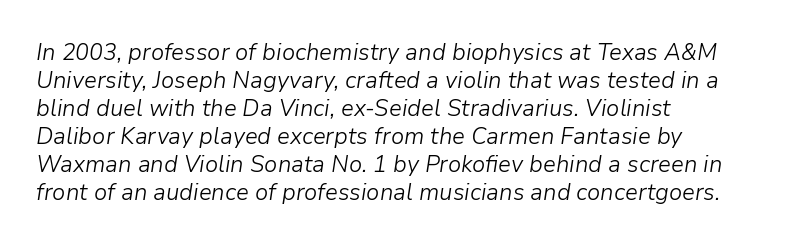
Has an underline been added? It has not. Line beginnings align vertically; line endings do not. Characters are canted at an angle relative to the baseline's perpendicular. Tracking value appears to be zero — textbook default spacing.
